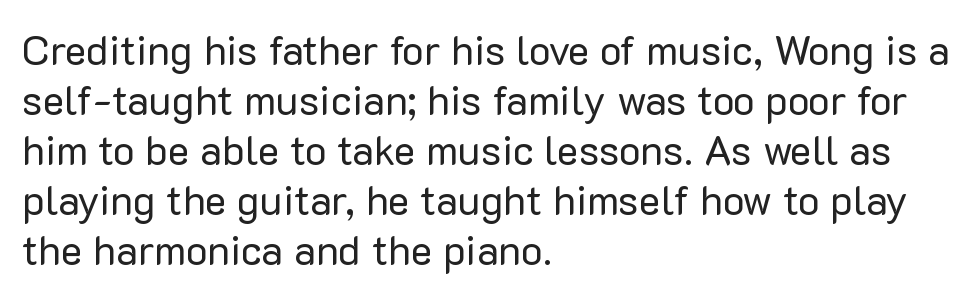
Q: Is the text bold? A: No.
Q: Is the text italic (slanted)? A: No, it is upright.
Q: Is the typeface a serif or a sans-serif typeface? A: Sans-serif.
Q: Is the text underlined? A: No.
Q: How is the paragraph aligned? A: Left-aligned.
Q: Is the spacing between letters normal or unusually wide? A: Normal.
Q: Width (condensed, normal, or wide)? A: Normal.
Q: Stroke contrast? A: Low.
Q: x-height? A: Medium.
Q: Monospaced? A: No.
